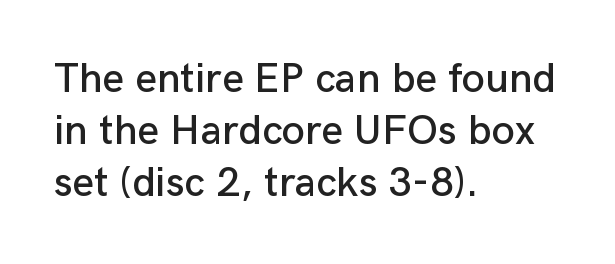
{"serif": "no", "italic": "no", "width": "normal", "stroke_contrast": "low", "x_height": "medium", "monospaced": "no", "underline": "no", "align": "left", "line_spacing_ratio": 1.24, "letter_spacing": "normal", "letter_spacing_em": 0.0, "glyph_px": 42}
